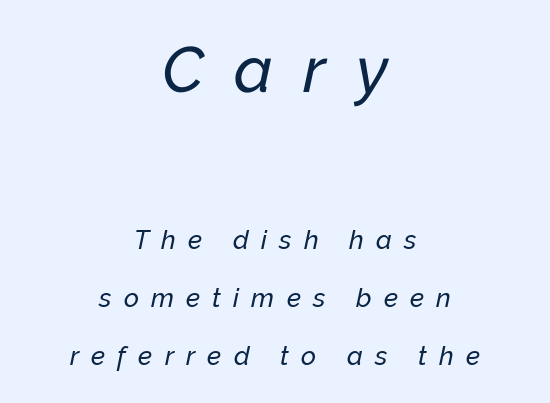
The image shows 64 px text type, italic (leaning right); set centered, loose line spacing (2.22x), unusually wide letter spacing (+0.47 em), not underlined; the first (top) block is 2.46x larger; low stroke contrast and a medium x-height.
